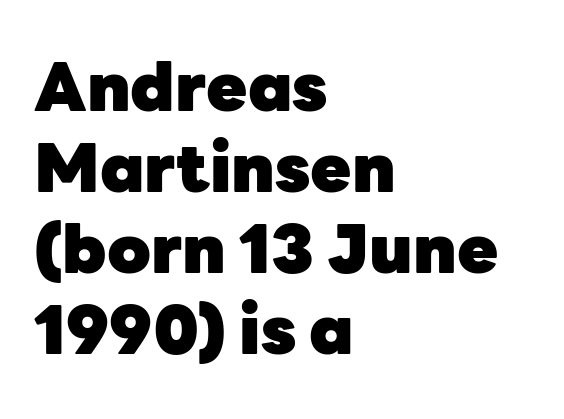
This is heavy type, rendered in bold. Varying glyph widths throughout — classic text-font behaviour. Students, note that the glyphs here touch the page at normal intervals. Does the copy run flush right? No — it runs flush left.
